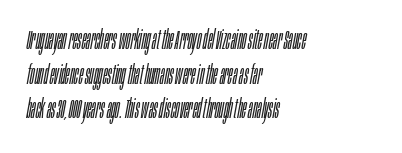
{"italic": "yes", "lean": "right", "slant_degrees": 10, "bold": "no", "underline": "no", "align": "left", "line_spacing": "normal", "line_spacing_ratio": 1.28, "letter_spacing": "normal", "letter_spacing_em": 0.0, "glyph_px": 27}
